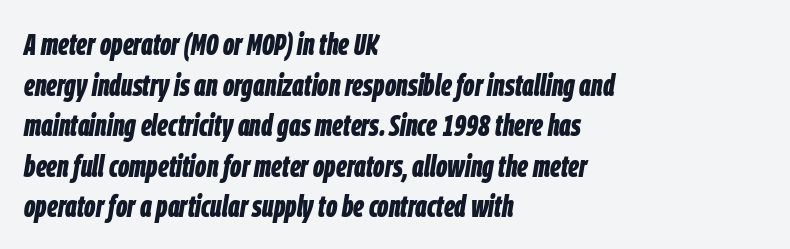
The image shows 31 px bold, condensed type, italic (leaning right); set left-aligned, normal line spacing (1.31x), normal letter spacing, not underlined; low stroke contrast and a large x-height.
